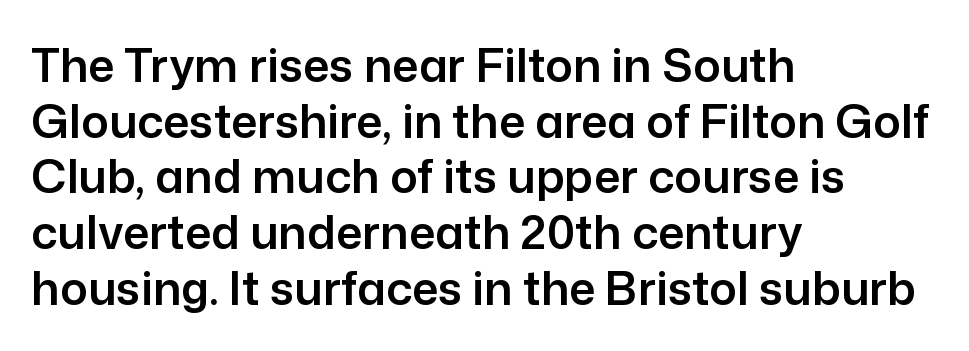
Q: Is the text italic (slanted)? A: No, it is upright.
Q: Is the typeface a serif or a sans-serif typeface? A: Sans-serif.
Q: Is the text underlined? A: No.
Q: How is the paragraph aligned? A: Left-aligned.
Q: Is the spacing between letters normal or unusually wide? A: Normal.
Q: Width (condensed, normal, or wide)? A: Normal.
Q: Stroke contrast? A: Low.
Q: x-height? A: Medium.
Q: Monospaced? A: No.
